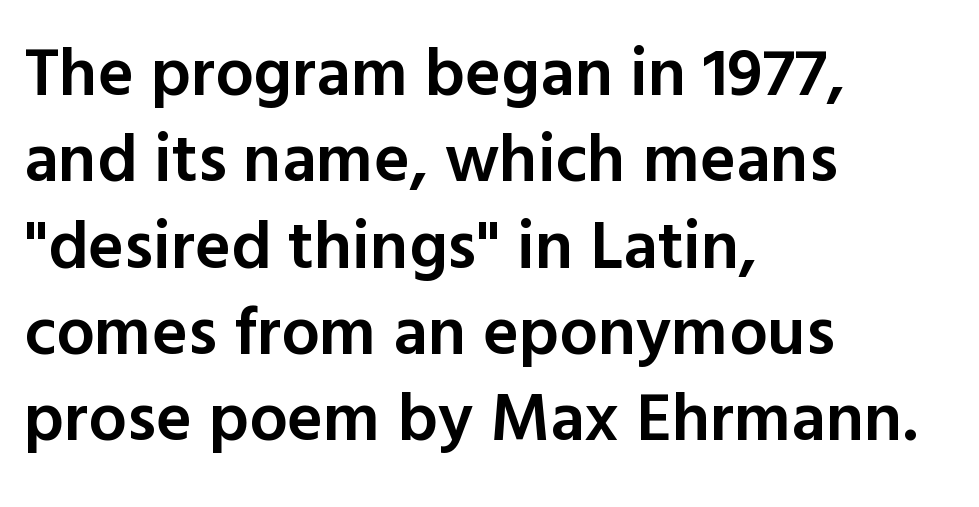
{"serif": "no", "italic": "no", "bold": "semi", "weight": "semibold", "width": "normal", "x_height": "medium", "monospaced": "no", "underline": "no", "align": "left", "line_spacing": "normal", "line_spacing_ratio": 1.27, "letter_spacing": "normal", "letter_spacing_em": 0.0, "glyph_px": 68}
